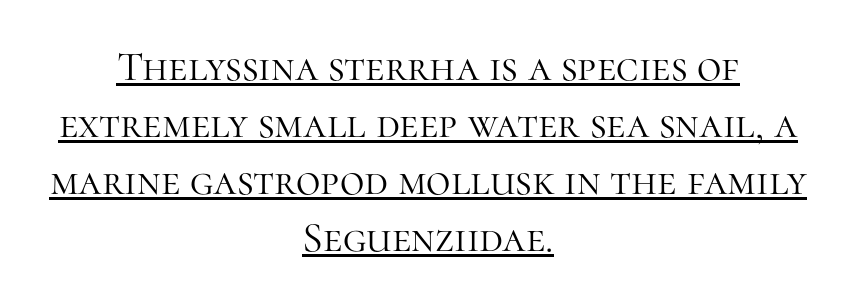
The typesetter has applied underlining to the passage shown. In terms of letterform style, serifs are clearly present. Note the varied advance widths — an 'i' is clearly narrower than an 'm'. These lines were composed using upright roman letters. Is the stroke heavy? The answer is a plain regular-or-lighter.
